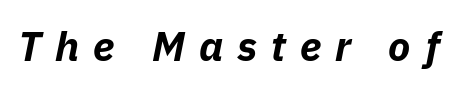
{"italic": "yes", "lean": "right", "slant_degrees": 11, "bold": "yes", "weight": "bold", "width": "normal", "stroke_contrast": "low", "x_height": "medium", "monospaced": "no", "underline": "no", "letter_spacing": "wide", "letter_spacing_em": 0.34, "glyph_px": 41}
